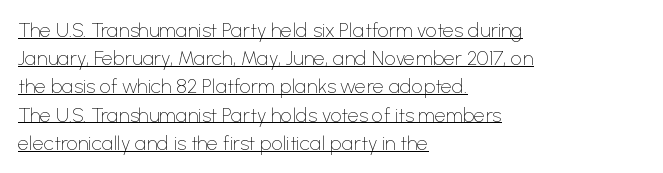
Q: Is the text bold? A: No.
Q: Is the text italic (slanted)? A: No, it is upright.
Q: Is the text underlined? A: Yes.
Q: How is the paragraph aligned? A: Left-aligned.
Q: Is the spacing between letters normal or unusually wide? A: Normal.
Q: Is the spacing between lines tight, normal or loose? A: Normal.
